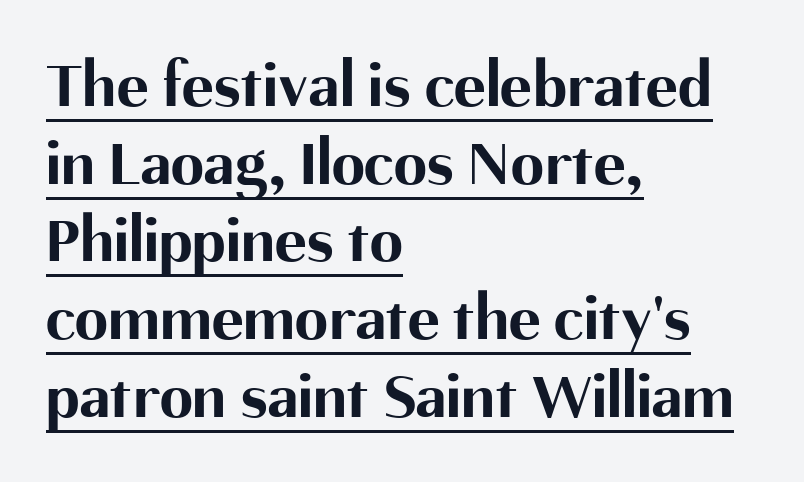
Q: Is the text bold? A: Yes.
Q: Is the text italic (slanted)? A: No, it is upright.
Q: Is the typeface a serif or a sans-serif typeface? A: Sans-serif.
Q: Is the text underlined? A: Yes.
Q: How is the paragraph aligned? A: Left-aligned.
Q: Is the spacing between letters normal or unusually wide? A: Normal.
Q: Width (condensed, normal, or wide)? A: Normal.
Q: Stroke contrast? A: Medium.
Q: x-height? A: Medium.
Q: Monospaced? A: No.
